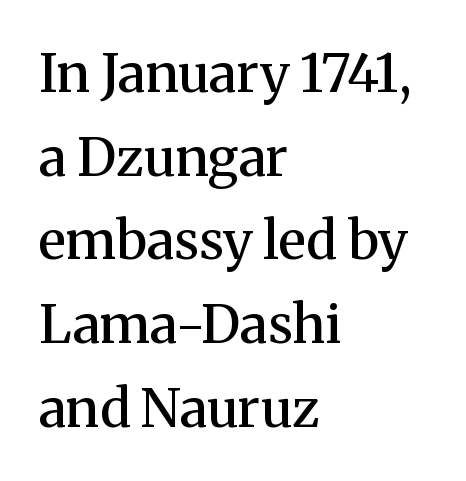
Q: Is the text bold? A: Semi-bold.
Q: Is the text italic (slanted)? A: No, it is upright.
Q: Is the typeface a serif or a sans-serif typeface? A: Serif.
Q: Is the text underlined? A: No.
Q: How is the paragraph aligned? A: Left-aligned.
Q: Is the spacing between letters normal or unusually wide? A: Normal.
Q: Is the spacing between lines tight, normal or loose? A: Normal.
Q: Width (condensed, normal, or wide)? A: Normal.
Q: Stroke contrast? A: Medium.
Q: x-height? A: Medium.
Q: Monospaced? A: No.
